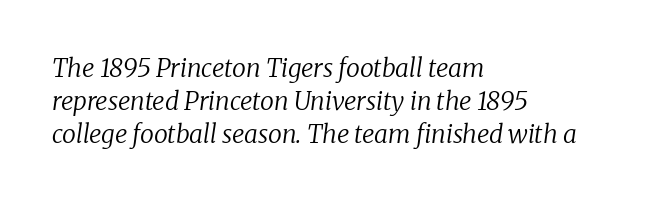
The image shows 25 px text type, italic (leaning right); set left-aligned, normal line spacing (1.33x), normal letter spacing, not underlined.
